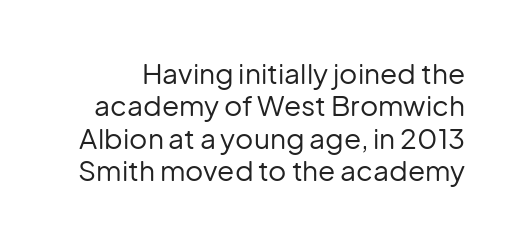
Words appear dense and cohesive because spacing is normal. The font is comparable to plain body text, perhaps lighter. The area under the type is left untouched. Unlike italic type, these characters show no tilt at all. Serif or sans? Sans — the stroke terminals are bare. The letters advance in unequal steps, a hallmark of proportional type.
